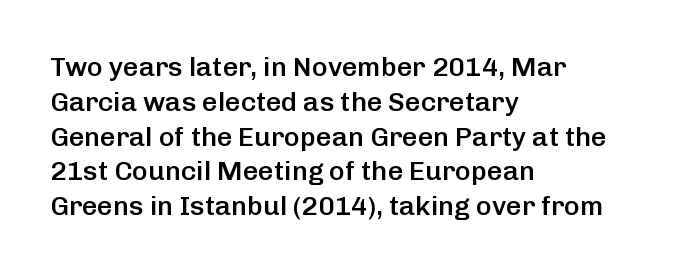
{"italic": "no", "bold": "semi", "underline": "no", "align": "left", "line_spacing": "normal", "line_spacing_ratio": 1.29, "letter_spacing": "normal", "letter_spacing_em": 0.0, "glyph_px": 27}
